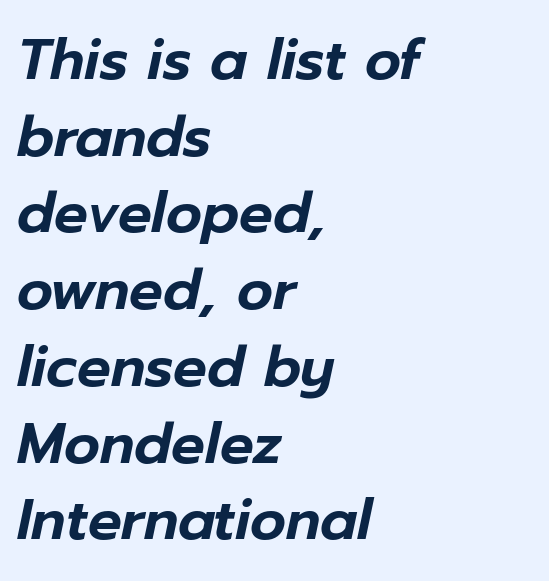
Each row of text sits above clean, open space. Looking at the ascenders, they clearly lean. Quick note: interline space is typical. Letter spacing: default.
